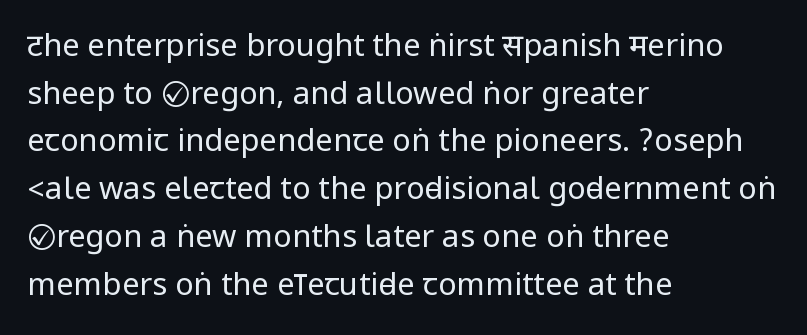
Q: Is the text bold? A: No.
Q: Is the text italic (slanted)? A: No, it is upright.
Q: Is the typeface a serif or a sans-serif typeface? A: Sans-serif.
Q: Is the text underlined? A: No.
Q: How is the paragraph aligned? A: Left-aligned.
Q: Is the spacing between letters normal or unusually wide? A: Normal.
Q: Is the spacing between lines tight, normal or loose? A: Normal.
Q: Width (condensed, normal, or wide)? A: Condensed.
Q: Stroke contrast? A: Low.
